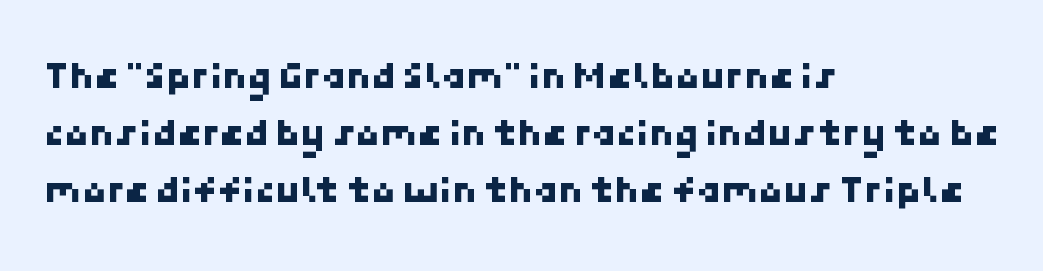
{"serif": "no", "width": "normal", "stroke_contrast": "low", "x_height": "medium", "underline": "no", "align": "left", "line_spacing": "normal", "line_spacing_ratio": 1.42, "letter_spacing": "normal", "letter_spacing_em": 0.0, "glyph_px": 40}
